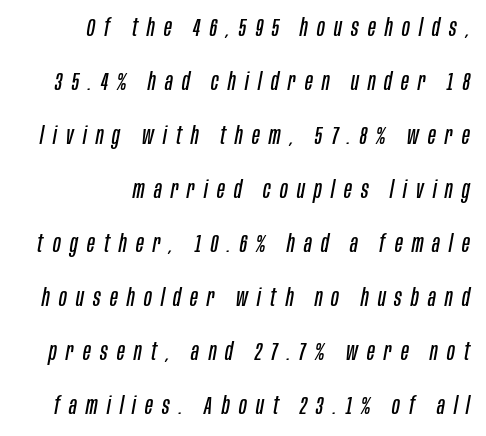
{"italic": "yes", "lean": "right", "slant_degrees": 10, "bold": "no", "underline": "no", "align": "right", "line_spacing": "loose", "line_spacing_ratio": 2.16, "letter_spacing": "wide", "letter_spacing_em": 0.37, "glyph_px": 25}
